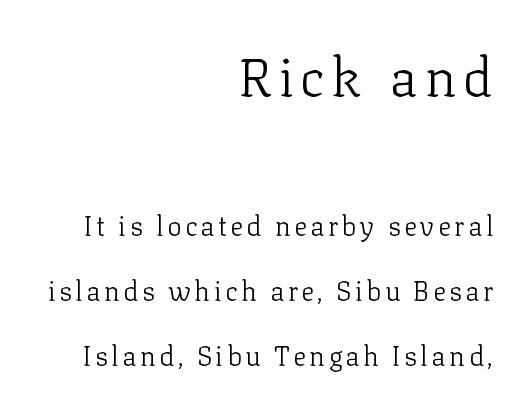
The image shows 54 px light serif type, upright; set right-aligned, loose line spacing (2.41x), not underlined; the first (top) block is 2.0x larger; low stroke contrast and a medium x-height.
